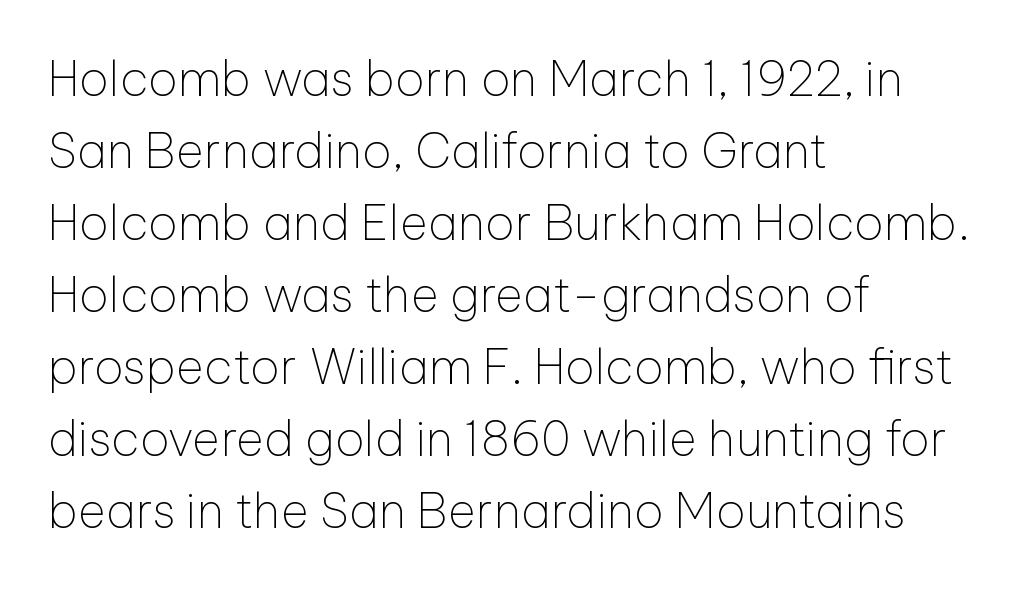
The image shows 48 px thin sans-serif type, upright; set left-aligned, normal line spacing (1.5x), normal letter spacing, not underlined; low stroke contrast and a medium x-height.
